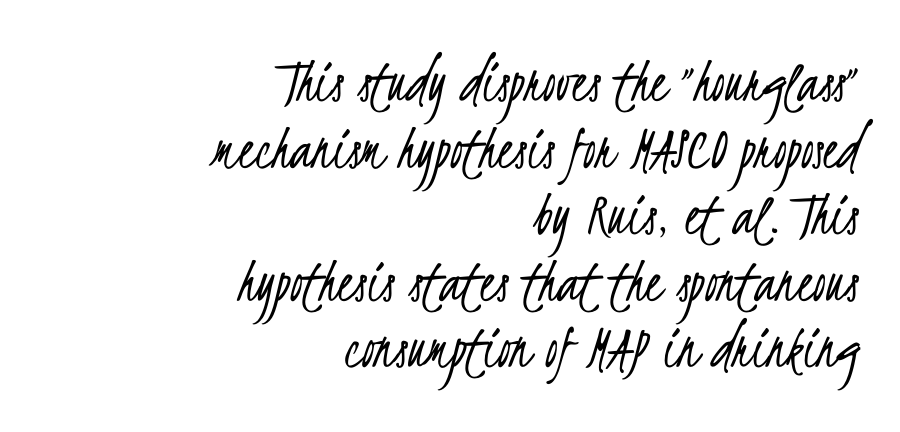
{"serif": "no", "bold": "no", "weight": "light", "width": "condensed", "stroke_contrast": "low", "x_height": "small", "monospaced": "no", "underline": "no", "align": "right", "line_spacing": "tight", "line_spacing_ratio": 1.04, "letter_spacing": "normal", "letter_spacing_em": 0.0, "glyph_px": 64}
